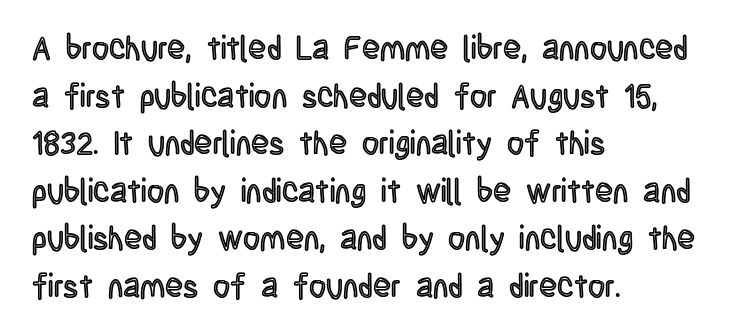
Q: Is the text italic (slanted)? A: No, it is upright.
Q: Is the text underlined? A: No.
Q: How is the paragraph aligned? A: Left-aligned.
Q: Is the spacing between letters normal or unusually wide? A: Normal.
Q: Is the spacing between lines tight, normal or loose? A: Normal.
Q: Width (condensed, normal, or wide)? A: Condensed.
Q: x-height? A: Large.
Q: Monospaced? A: No.
